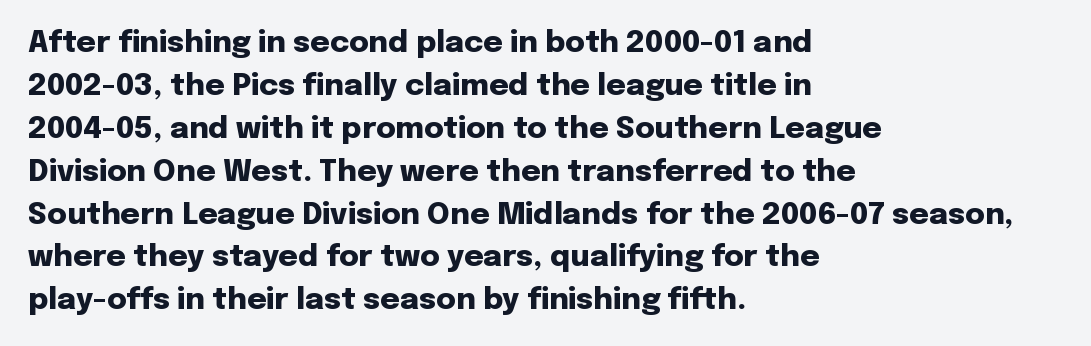
Tracking value appears to be zero — textbook default spacing. Unlike a traditional serif, this face leaves its strokes unadorned. The baseline area is clear. You can tell it's not italic because the verticals are truly vertical.
